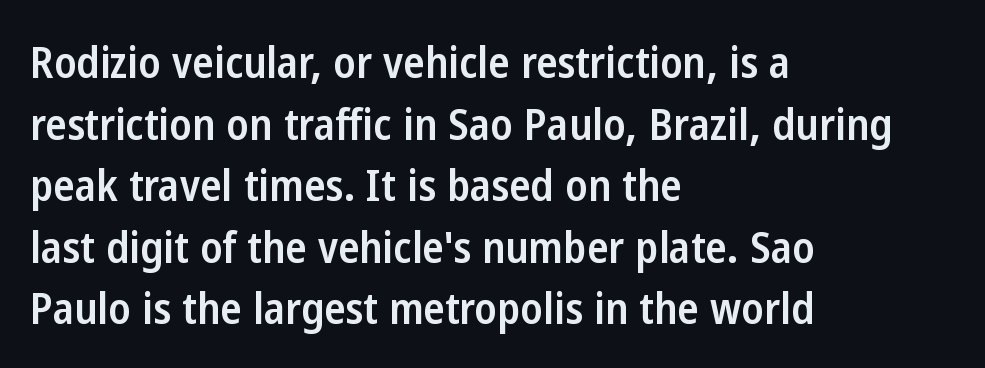
Q: Is the text bold? A: Semi-bold.
Q: Is the text italic (slanted)? A: No, it is upright.
Q: Is the typeface a serif or a sans-serif typeface? A: Sans-serif.
Q: Is the text underlined? A: No.
Q: How is the paragraph aligned? A: Left-aligned.
Q: Is the spacing between letters normal or unusually wide? A: Normal.
Q: Is the spacing between lines tight, normal or loose? A: Normal.
Q: Width (condensed, normal, or wide)? A: Condensed.
Q: Stroke contrast? A: Low.
Q: x-height? A: Medium.
Q: Monospaced? A: No.
